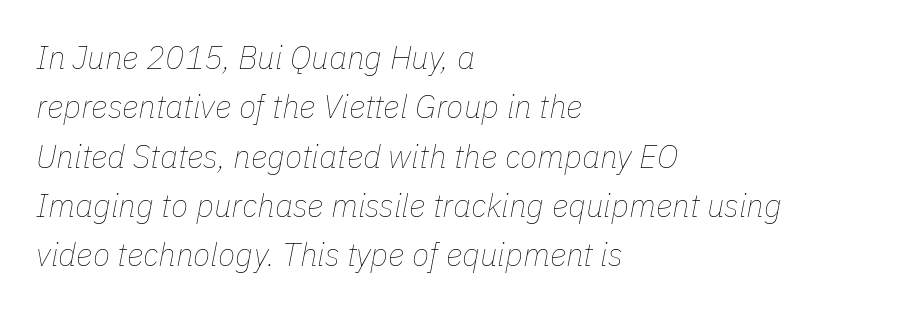
{"italic": "yes", "lean": "right", "slant_degrees": 11, "bold": "no", "weight": "thin", "width": "normal", "stroke_contrast": "low", "x_height": "medium", "monospaced": "no", "underline": "no", "align": "left", "line_spacing": "normal", "line_spacing_ratio": 1.54, "letter_spacing": "normal", "letter_spacing_em": 0.0, "glyph_px": 32}
